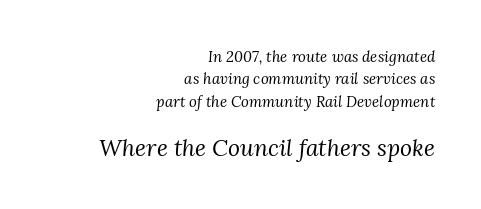
The image shows 23 px text type, italic (leaning right); set right-aligned, normal line spacing (1.5x), normal letter spacing, not underlined; the second (bottom) block is 1.53x larger.
